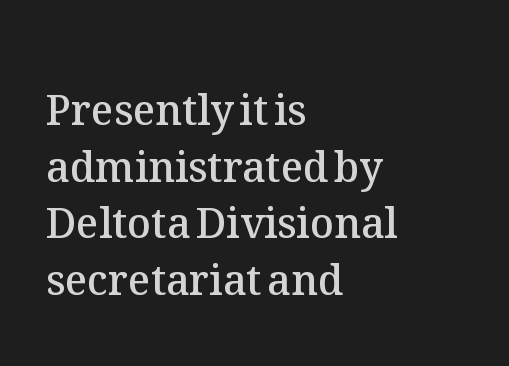
Each row of text sits above clean, open space. Weight: semibold (demi). This sample is left-justified, so line endings fall wherever the words run out. Regular leading.
